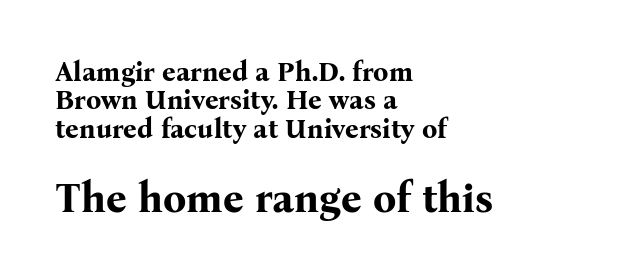
The letterforms sit shoulder to shoulder at normal distance. The glyphs in this specimen are seriffed. Anything drawn beneath the words? Only blank space. Looks like regular typesetting: each glyph gets only the width it needs. Is there much room between lines? No — they nearly touch.
